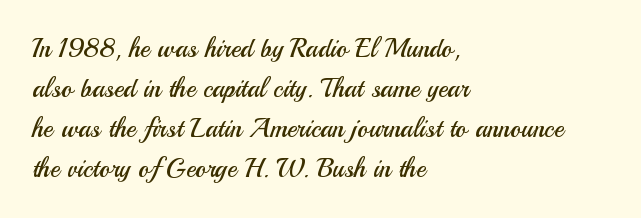
The image shows 26 px text type; set left-aligned, normal line spacing (1.54x), normal letter spacing, not underlined.
